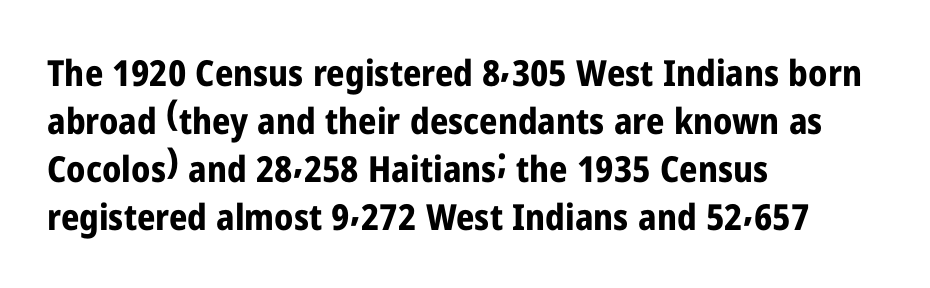
These lines keep a tight, regular rhythm from letter to letter. This is heavy type, rendered in bold. Underline: absent. Proportional: the letters do not fall into vertical columns.
